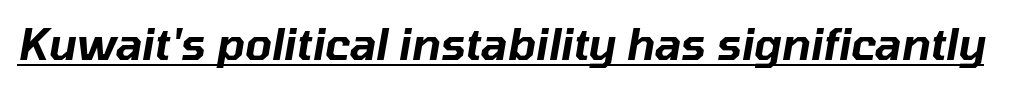
{"italic": "yes", "lean": "right", "slant_degrees": 10, "width": "normal", "stroke_contrast": "low", "x_height": "medium", "monospaced": "no", "underline": "yes", "letter_spacing": "normal", "letter_spacing_em": 0.0, "glyph_px": 43}
